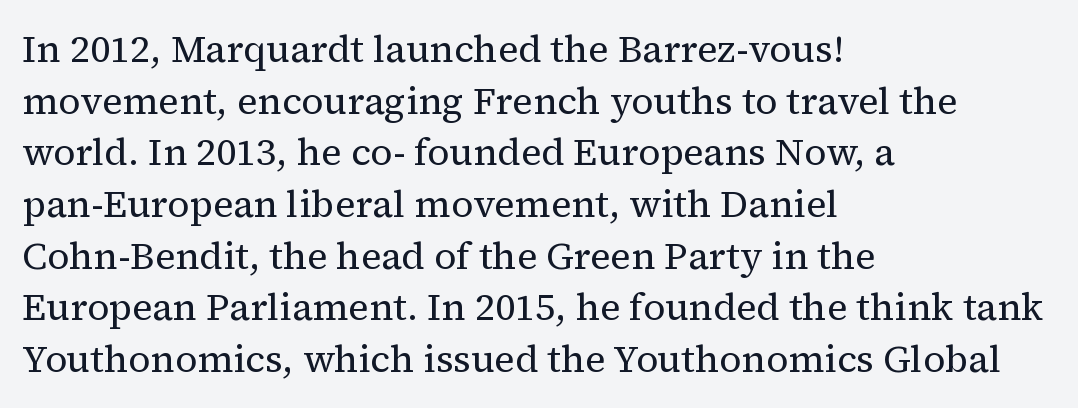
{"serif": "yes", "italic": "no", "bold": "no", "weight": "regular", "width": "normal", "stroke_contrast": "medium", "x_height": "medium", "monospaced": "no", "underline": "no", "align": "left", "line_spacing": "normal", "line_spacing_ratio": 1.36, "letter_spacing": "normal", "letter_spacing_em": 0.0, "glyph_px": 38}
